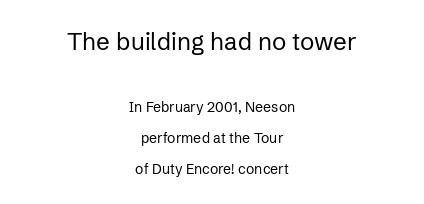
Q: Is the text bold? A: No.
Q: Is the text italic (slanted)? A: No, it is upright.
Q: Is the text underlined? A: No.
Q: How is the paragraph aligned? A: Centered.
Q: Is the spacing between letters normal or unusually wide? A: Normal.
Q: Is the spacing between lines tight, normal or loose? A: Loose.
Q: Which block of text is set in a larger size, the first (top) or the second (bottom)? A: The first (top) one.
